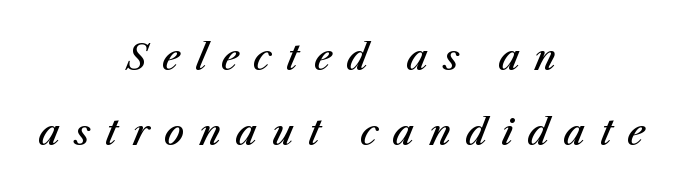
{"italic": "yes", "lean": "right", "slant_degrees": 23, "bold": "semi", "weight": "semibold", "width": "normal", "stroke_contrast": "medium", "x_height": "medium", "monospaced": "no", "underline": "no", "align": "center", "line_spacing": "loose", "line_spacing_ratio": 2.14, "letter_spacing": "wide", "letter_spacing_em": 0.42, "glyph_px": 35}
